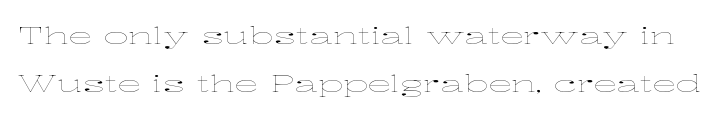
The foot of each line stays bare and open. The lettering stays uniformly vertical, giving the passage a roman look. In terms of leading, this rendering errs on the spacious side. No extra ink here — the face is not bold. Does extra space separate the letters? No, they use regular spacing.
